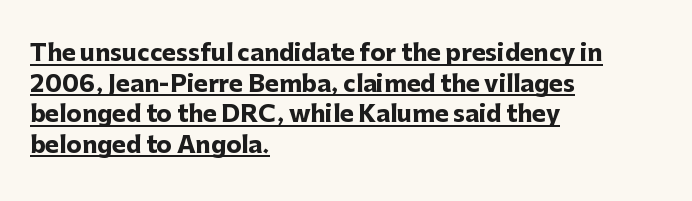
{"italic": "no", "bold": "yes", "underline": "yes", "align": "left", "line_spacing": "normal", "line_spacing_ratio": 1.33, "letter_spacing": "normal", "letter_spacing_em": 0.0, "glyph_px": 23}
